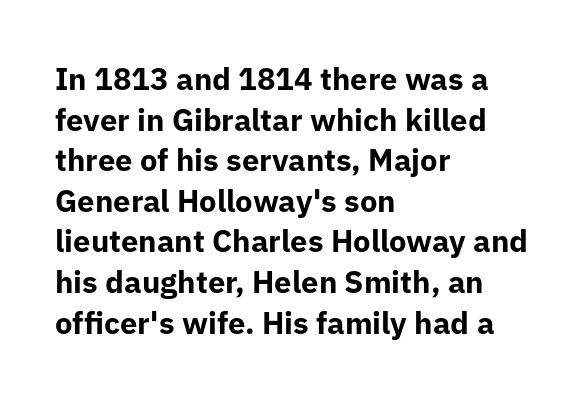
The image shows 31 px bold sans-serif type, upright; set left-aligned, normal line spacing (1.31x), normal letter spacing, not underlined; low stroke contrast and a medium x-height.
